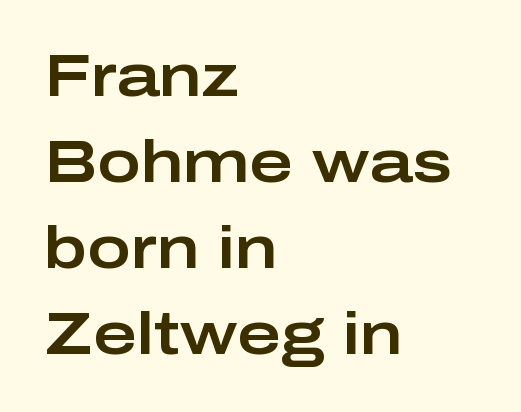
Are there feet on the stems? There aren't — it's a sans. Successive baselines arrive at the customary interval. A clean baseline with only descenders dipping below it. Character widths vary here, with narrow letters taking less room than wide ones.
